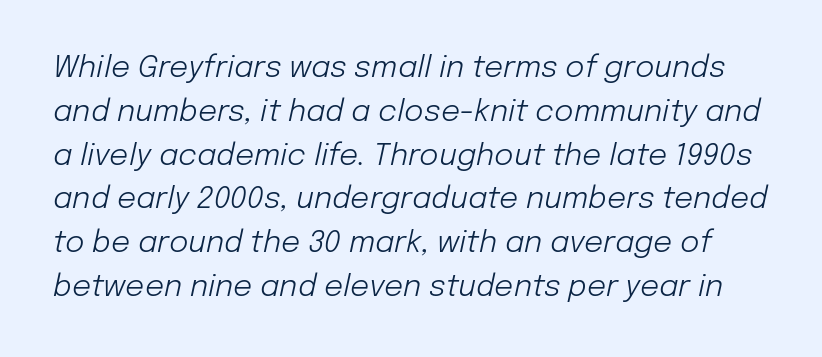
Do the characters align in a grid? No, the font is proportional. Quick note: underline off. Think standard paragraph weight, or any step lighter than that. The typography opts for an oblique posture over an upright one.
